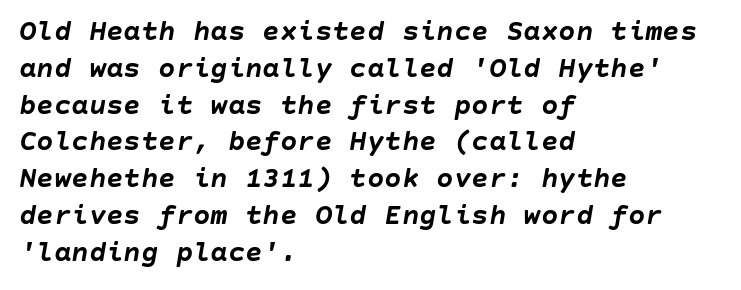
Q: Is the text bold? A: Yes.
Q: Is the text italic (slanted)? A: Yes, it leans right by about 10 degrees.
Q: Is the text underlined? A: No.
Q: How is the paragraph aligned? A: Left-aligned.
Q: Is the spacing between letters normal or unusually wide? A: Normal.
Q: Is the spacing between lines tight, normal or loose? A: Normal.
Q: Width (condensed, normal, or wide)? A: Normal.
Q: Stroke contrast? A: Low.
Q: x-height? A: Large.
